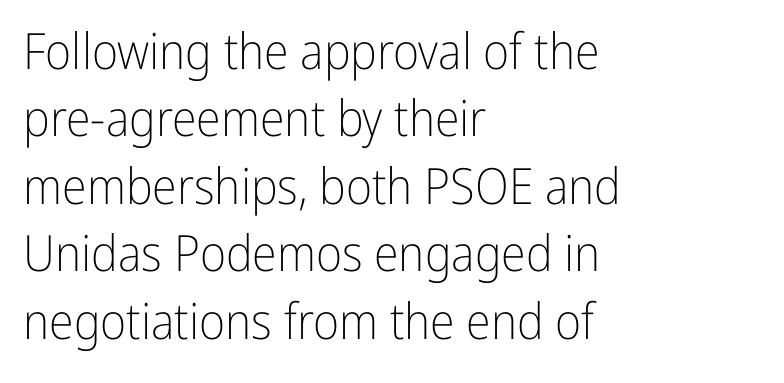
{"serif": "no", "italic": "no", "bold": "no", "weight": "light", "width": "condensed", "stroke_contrast": "low", "x_height": "medium", "monospaced": "no", "underline": "no", "align": "left", "line_spacing": "normal", "line_spacing_ratio": 1.35, "letter_spacing": "normal", "letter_spacing_em": 0.0, "glyph_px": 50}
